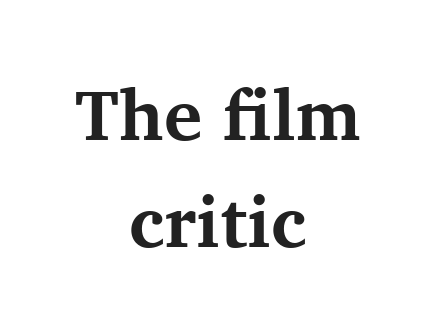
The image shows 72 px bold serif type, upright; set centered, normal line spacing (1.48x), normal letter spacing, not underlined; medium stroke contrast and a medium x-height.
